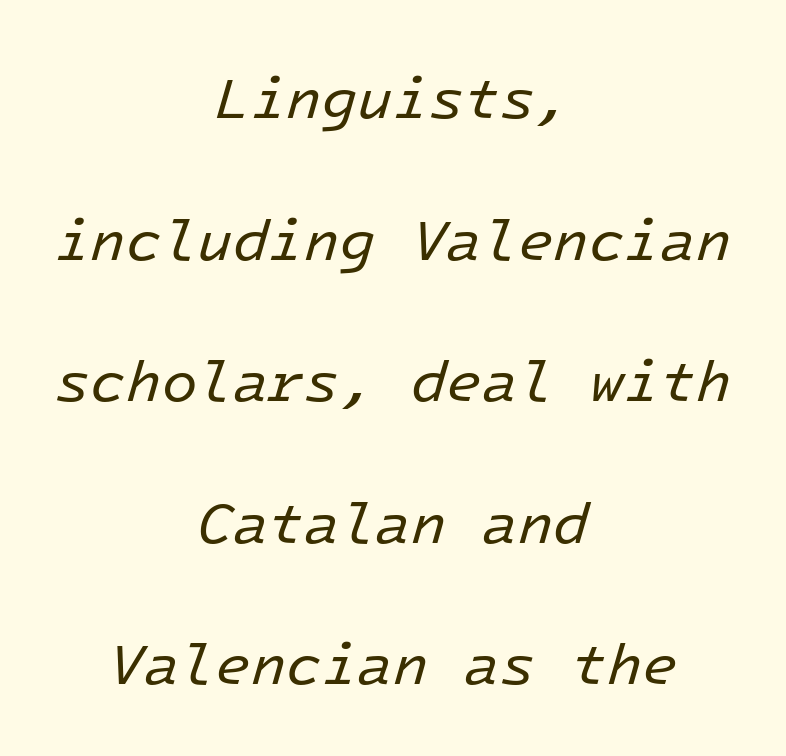
If you drew a line through each stem, it would be angled. Tracking here is standard; glyphs follow each other at the usual distance. Caption: face not bold, strokes unweighted. Compared with typical paragraphs, the rows here are farther apart. The passage is arranged like a title page — every line centered.
